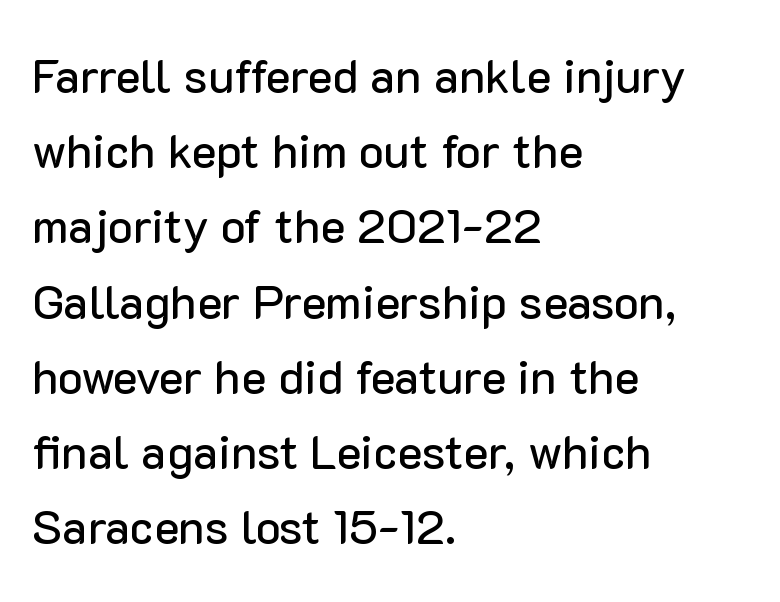
{"serif": "no", "italic": "no", "width": "normal", "stroke_contrast": "low", "x_height": "medium", "monospaced": "no", "underline": "no", "align": "left", "line_spacing": "normal", "line_spacing_ratio": 1.6, "letter_spacing": "normal", "letter_spacing_em": 0.0, "glyph_px": 47}
